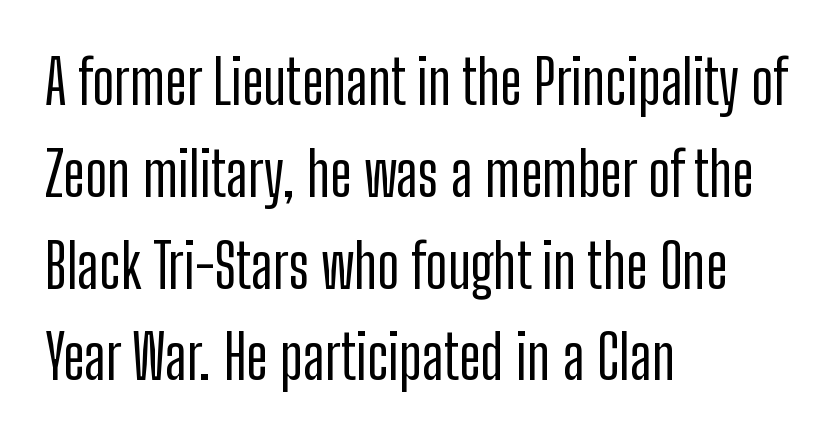
Q: Is the text italic (slanted)? A: No, it is upright.
Q: Is the typeface a serif or a sans-serif typeface? A: Sans-serif.
Q: Is the text underlined? A: No.
Q: How is the paragraph aligned? A: Left-aligned.
Q: Is the spacing between letters normal or unusually wide? A: Normal.
Q: Is the spacing between lines tight, normal or loose? A: Normal.
Q: Width (condensed, normal, or wide)? A: Condensed.
Q: Stroke contrast? A: Low.
Q: x-height? A: Medium.
Q: Monospaced? A: No.
